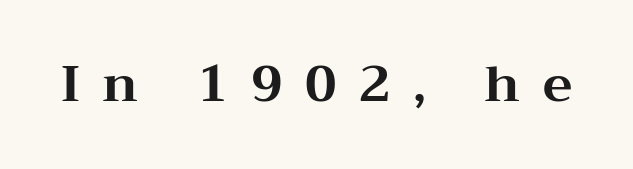
{"serif": "yes", "italic": "no", "bold": "yes", "weight": "bold", "width": "wide", "stroke_contrast": "medium", "x_height": "medium", "monospaced": "no", "underline": "no", "letter_spacing": "wide", "letter_spacing_em": 0.45, "glyph_px": 50}
